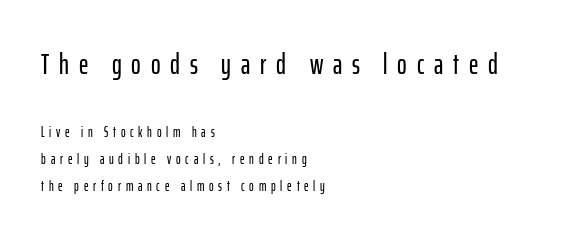
{"serif": "no", "italic": "no", "width": "condensed", "stroke_contrast": "low", "x_height": "medium", "monospaced": "no", "underline": "no", "align": "left", "line_spacing": "loose", "line_spacing_ratio": 1.95, "letter_spacing": "wide", "letter_spacing_em": 0.34, "larger_block": "first", "size_ratio": 2.07, "glyph_px": 29}
